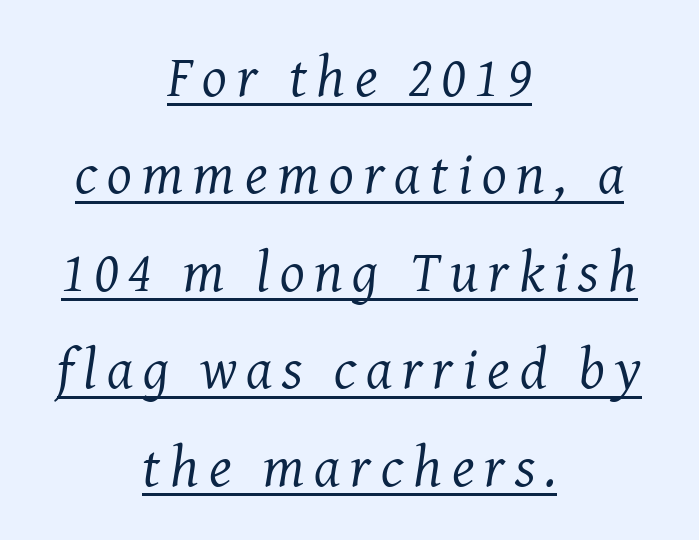
Q: Is the text bold? A: No.
Q: Is the text italic (slanted)? A: Yes, it leans right by about 8 degrees.
Q: Is the typeface a serif or a sans-serif typeface? A: Serif.
Q: Is the text underlined? A: Yes.
Q: How is the paragraph aligned? A: Centered.
Q: Is the spacing between lines tight, normal or loose? A: Normal.
Q: Width (condensed, normal, or wide)? A: Normal.
Q: Stroke contrast? A: Medium.
Q: x-height? A: Medium.
Q: Monospaced? A: No.
